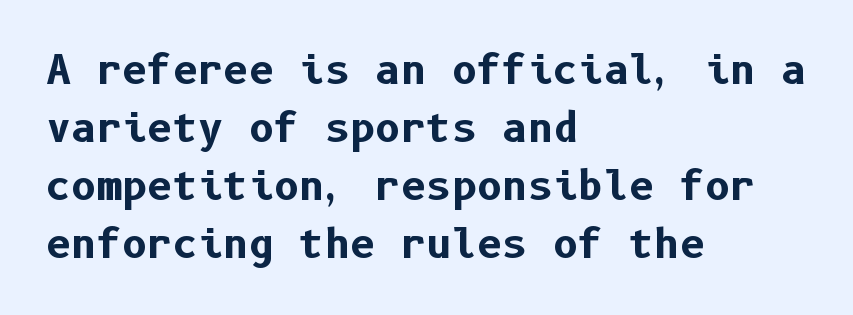
Q: Is the text bold? A: Yes.
Q: Is the text italic (slanted)? A: No, it is upright.
Q: Is the typeface a serif or a sans-serif typeface? A: Sans-serif.
Q: Is the text underlined? A: No.
Q: How is the paragraph aligned? A: Left-aligned.
Q: Is the spacing between letters normal or unusually wide? A: Normal.
Q: Is the spacing between lines tight, normal or loose? A: Normal.
Q: Width (condensed, normal, or wide)? A: Normal.
Q: Stroke contrast? A: Low.
Q: x-height? A: Medium.
